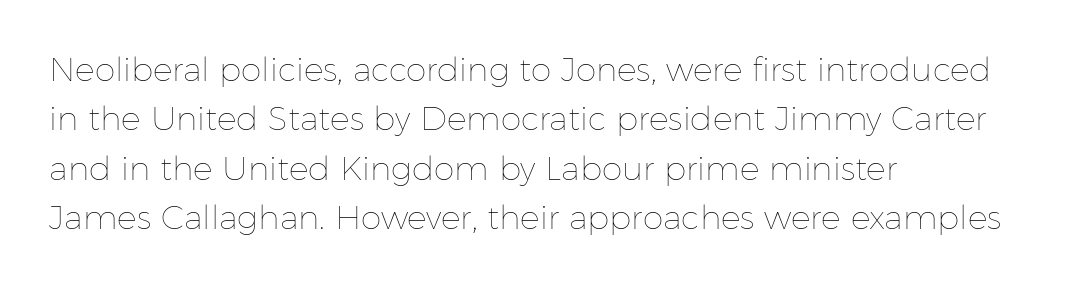
{"italic": "no", "bold": "no", "weight": "thin", "width": "normal", "stroke_contrast": "low", "x_height": "medium", "monospaced": "no", "underline": "no", "align": "left", "line_spacing": "normal", "line_spacing_ratio": 1.5, "letter_spacing": "normal", "letter_spacing_em": 0.0, "glyph_px": 33}
